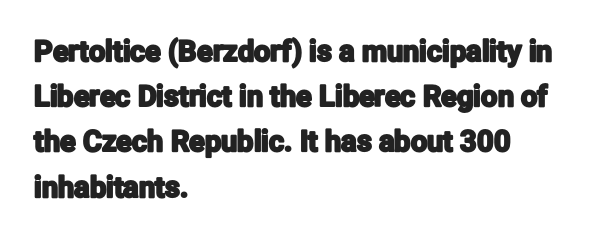
The image shows 29 px condensed sans-serif type, upright; set left-aligned, normal line spacing (1.56x), normal letter spacing, not underlined; low stroke contrast and a medium x-height.
